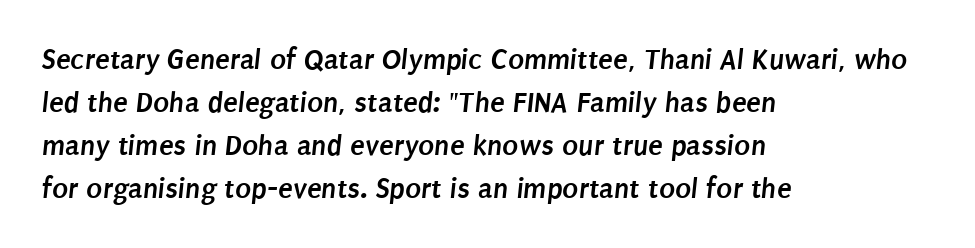
Rule under the text: the space is simply empty. Varying glyph widths throughout — classic text-font behaviour. The font family rendered here belongs to the sans-serif group. Whoever set this chose a conventional vertical rhythm. Chunky letters — that's bold for sure.
